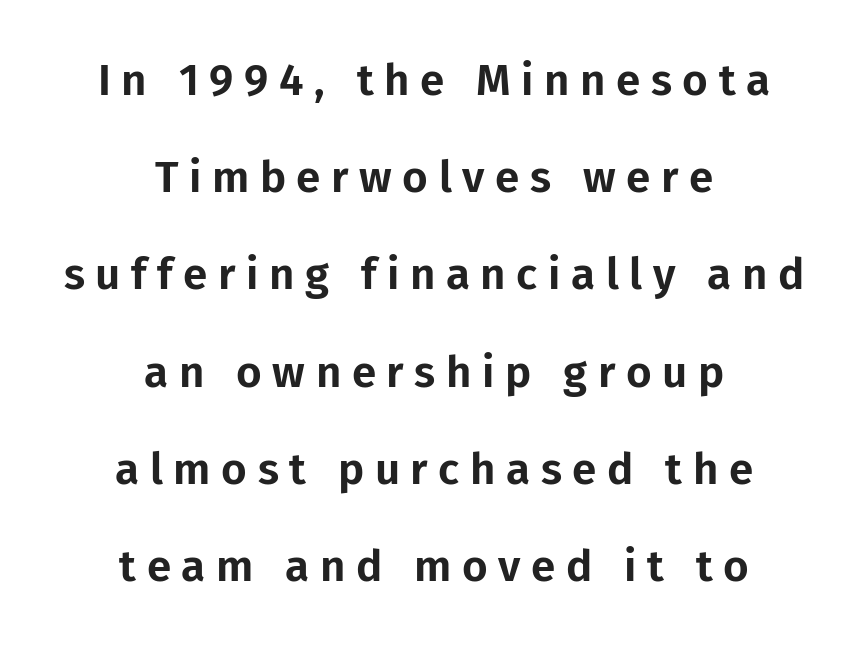
The image shows 44 px sans-serif type, upright; set centered, loose line spacing (2.21x), unusually wide letter spacing (+0.24 em), not underlined; low stroke contrast and a medium x-height.
